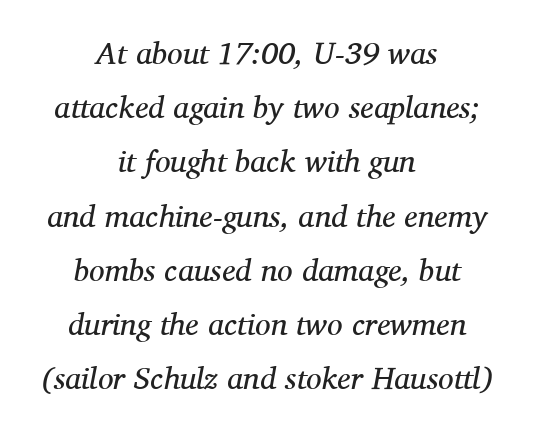
The image shows 31 px regular-weight serif type, italic (leaning right); set centered, line spacing 1.75x, normal letter spacing, not underlined; medium stroke contrast and a medium x-height.
